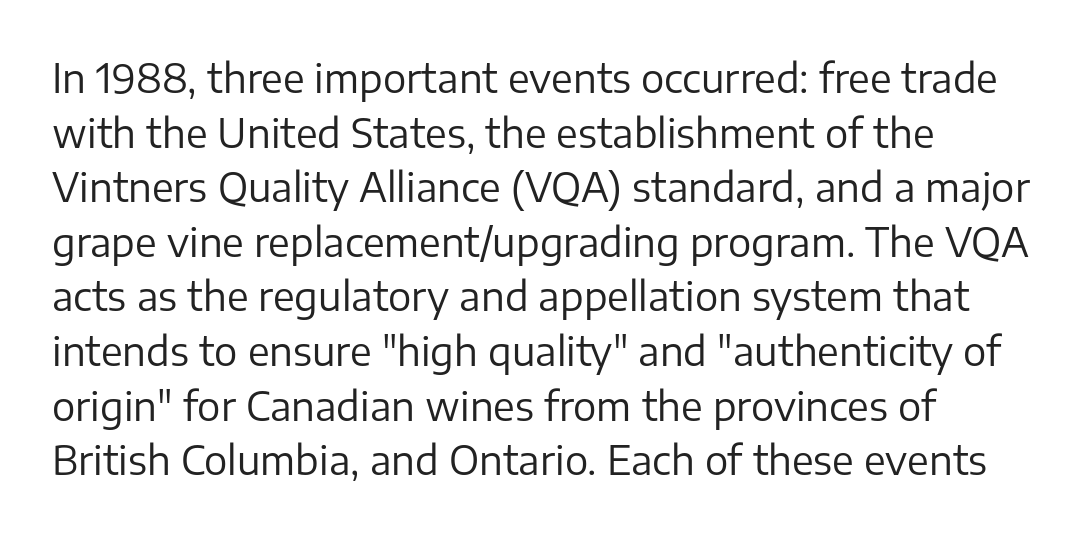
Q: Is the text bold? A: No.
Q: Is the text italic (slanted)? A: No, it is upright.
Q: Is the typeface a serif or a sans-serif typeface? A: Sans-serif.
Q: Is the text underlined? A: No.
Q: How is the paragraph aligned? A: Left-aligned.
Q: Is the spacing between letters normal or unusually wide? A: Normal.
Q: Is the spacing between lines tight, normal or loose? A: Normal.
Q: Width (condensed, normal, or wide)? A: Normal.
Q: Stroke contrast? A: Low.
Q: x-height? A: Medium.
Q: Monospaced? A: No.
